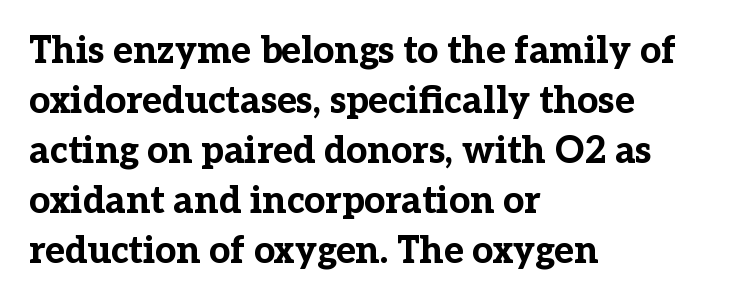
{"serif": "yes", "italic": "no", "bold": "yes", "weight": "bold", "width": "normal", "stroke_contrast": "low", "x_height": "medium", "monospaced": "no", "underline": "no", "align": "left", "line_spacing": "normal", "line_spacing_ratio": 1.35, "letter_spacing": "normal", "letter_spacing_em": 0.0, "glyph_px": 37}
